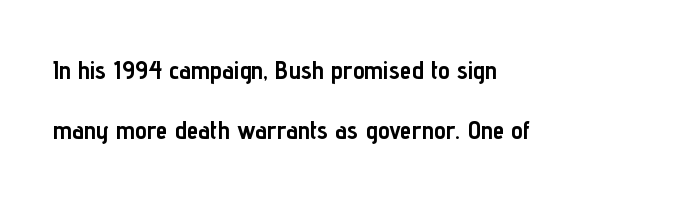
{"italic": "no", "bold": "yes", "underline": "no", "align": "left", "line_spacing": "loose", "line_spacing_ratio": 2.32, "letter_spacing": "normal", "letter_spacing_em": 0.0, "glyph_px": 26}
